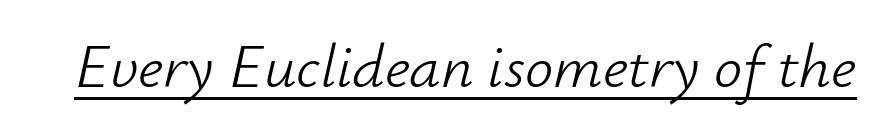
The image shows 63 px light type, italic (leaning right); set normal letter spacing, underlined; low stroke contrast and a small x-height.
